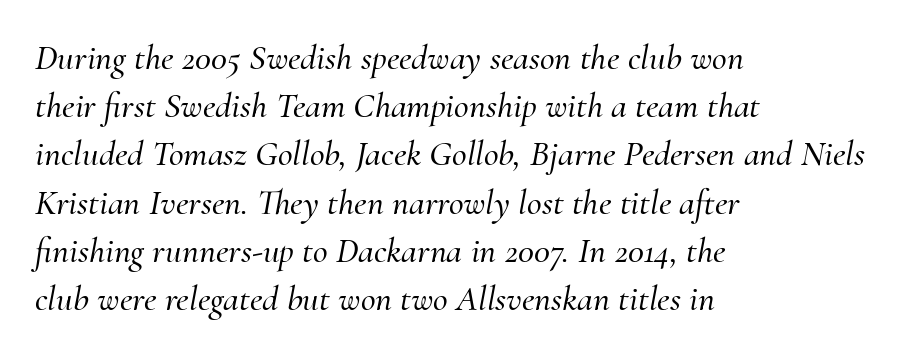
The line texture is even and compact thanks to regular tracking. Think of a printed novel: that variable character pitch is what you see here. Where is the straight margin? On the left. Whoever set this chose a conventional vertical rhythm. Designer's note — italics engaged. The characters display serif detailing at their extremities.
